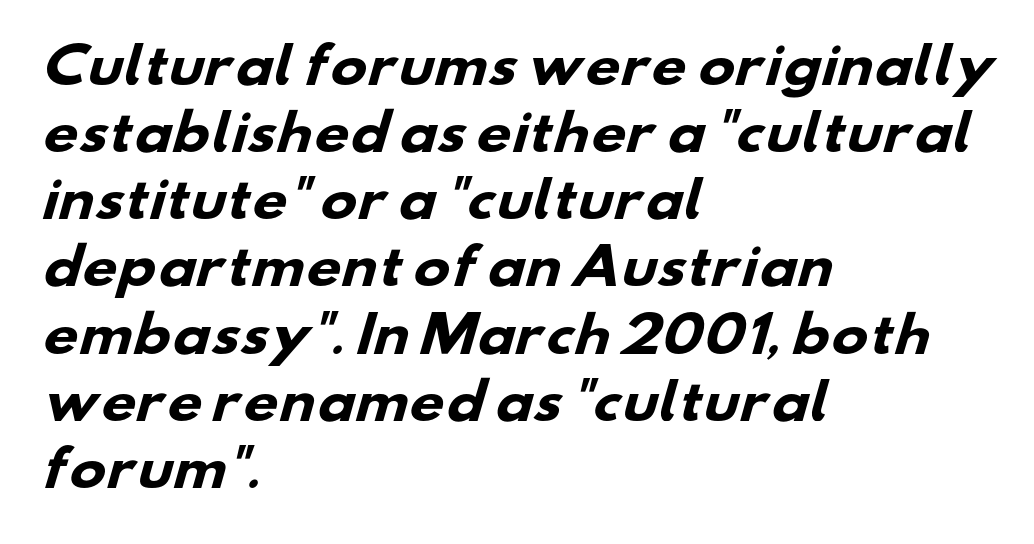
The image shows 49 px heavy, wide sans-serif type; set left-aligned, normal line spacing (1.37x), normal letter spacing, not underlined; low stroke contrast and a small x-height.
